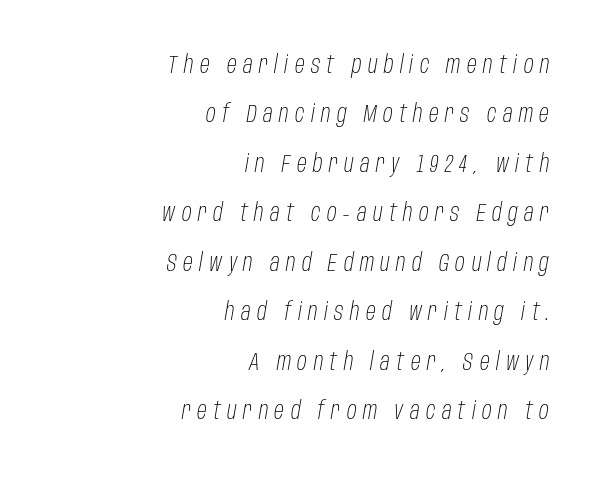
Characters are canted at an angle relative to the baseline's perpendicular. Loosely led — the rows are spread out. Beneath every word, the page is bare. Tracking value appears strongly positive — letters spread wide.
